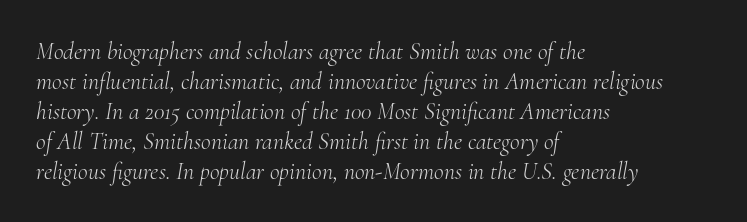
Letters rest on an invisible, unmarked baseline. The block of text has a typical density, with ordinary space between rows. The letterforms sit at book weight or below. Where is the straight margin? On the left.
